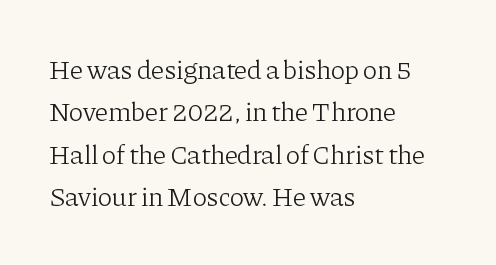
The image shows 27 px text type, upright; set left-aligned, normal line spacing (1.57x), normal letter spacing, not underlined.
